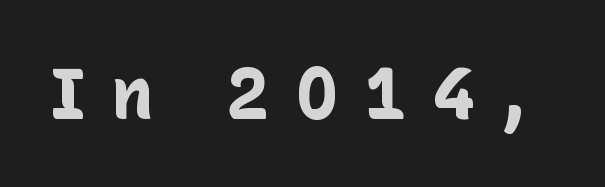
The image shows 72 px bold sans-serif type, upright; set unusually wide letter spacing (+0.35 em), not underlined; low stroke contrast and a medium x-height.
